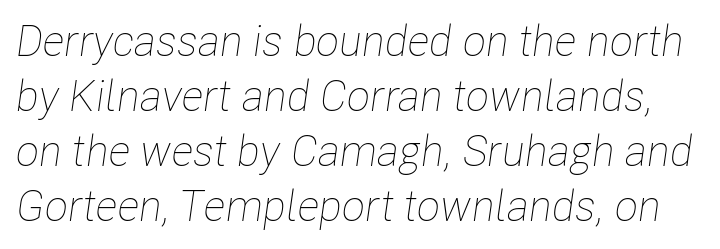
In terms of posture, this sample is oblique. A typesetter would call this leading conventional body-copy spacing. These lines are rendered in a variable-pitch font. Is the stroke heavy? The answer is a plain regular-or-lighter. The zone under the glyphs is completely vacant. How are the letters spaced? Ordinarily, with no added tracking.
